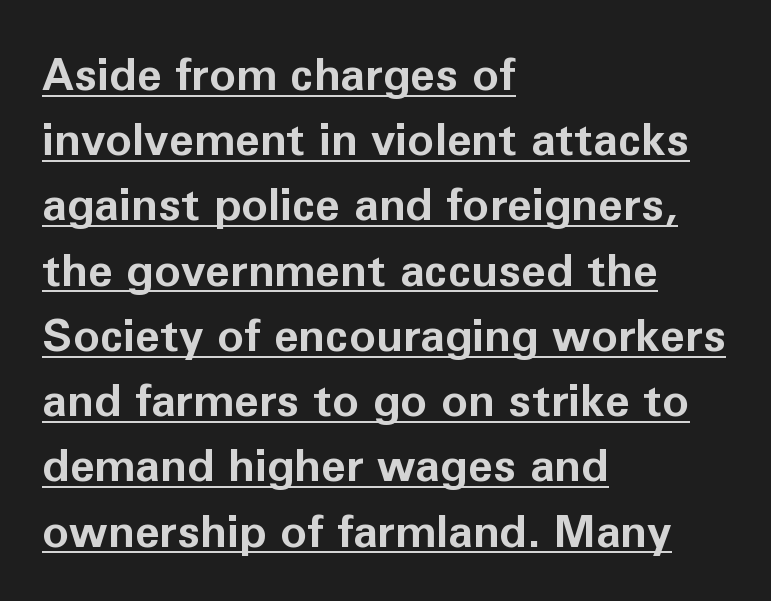
The ragged edge is on the right, which tells us the setting is flush left. A full-strength bold gives these letters their thick strokes. Posture: upright roman. Has an underline been added? It has. Is this a fixed-width face? No — the glyphs have proportional, varying widths. The tracking reads as untouched default to a designer's eye.
